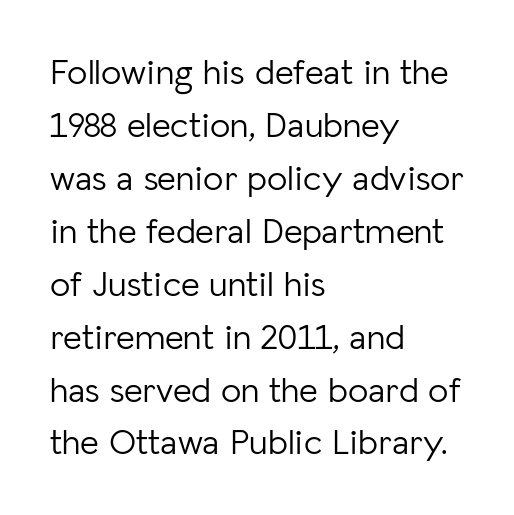
Q: Is the text bold? A: No.
Q: Is the text italic (slanted)? A: No, it is upright.
Q: Is the typeface a serif or a sans-serif typeface? A: Sans-serif.
Q: Is the text underlined? A: No.
Q: How is the paragraph aligned? A: Left-aligned.
Q: Is the spacing between letters normal or unusually wide? A: Normal.
Q: Is the spacing between lines tight, normal or loose? A: Normal.
Q: Width (condensed, normal, or wide)? A: Normal.
Q: Stroke contrast? A: Low.
Q: x-height? A: Medium.
Q: Monospaced? A: No.
